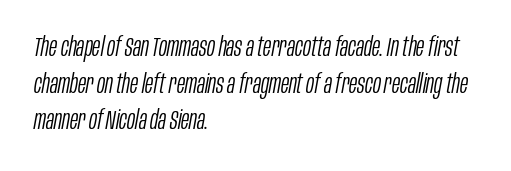
Q: Is the text bold? A: No.
Q: Is the text italic (slanted)? A: Yes, it leans right by about 10 degrees.
Q: Is the text underlined? A: No.
Q: How is the paragraph aligned? A: Left-aligned.
Q: Is the spacing between letters normal or unusually wide? A: Normal.
Q: Is the spacing between lines tight, normal or loose? A: Normal.
